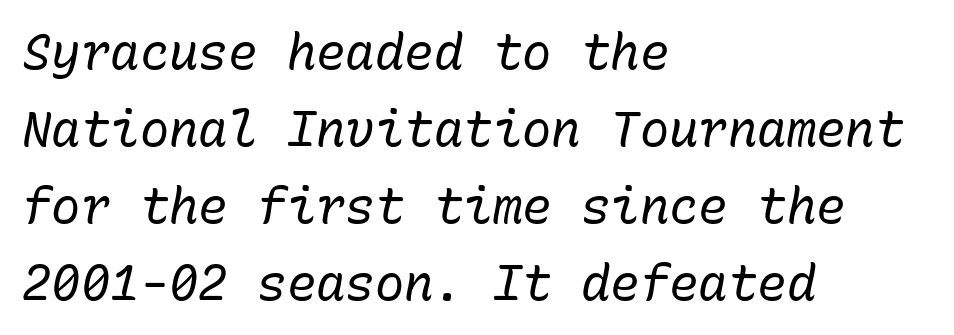
No extra ink here — the face is not bold. Reading down the column, the eye jumps a familiar distance to each next line. Descender tails drop into unmarked territory. Standard letterfit; no display-style spreading of the glyphs. Note the uniform advance width — an 'i' takes as much space as an 'm'. Layout note: lines flush left.
